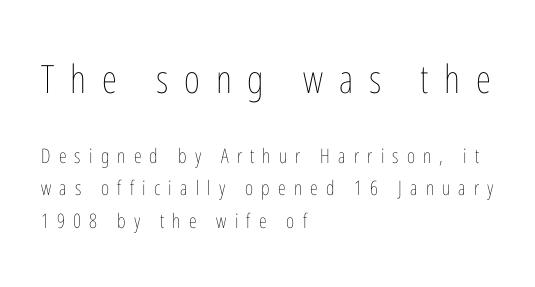
{"italic": "no", "bold": "no", "weight": "thin", "width": "condensed", "stroke_contrast": "low", "x_height": "medium", "monospaced": "no", "underline": "no", "align": "left", "line_spacing": "normal", "line_spacing_ratio": 1.63, "letter_spacing": "wide", "letter_spacing_em": 0.41, "larger_block": "first", "size_ratio": 1.95, "glyph_px": 39}
